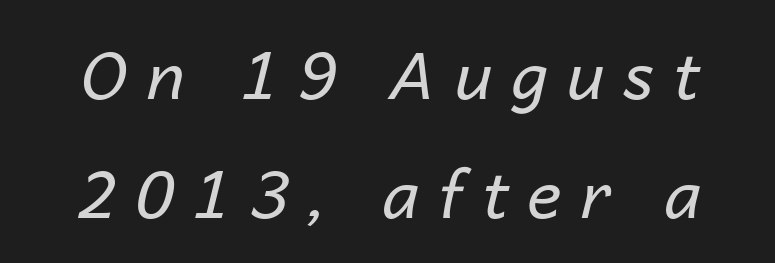
The image shows 66 px regular-weight type, italic (leaning right); set centered, line spacing 1.81x, unusually wide letter spacing (+0.29 em), not underlined; low stroke contrast and a medium x-height.
